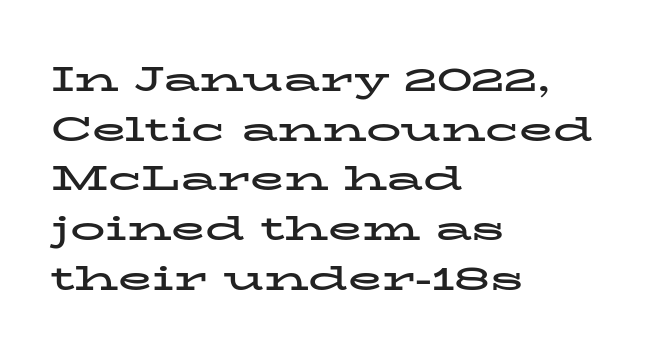
A roman cut, with each character standing at attention. Each new line begins a customary step beneath the previous one. Compared with typical body copy, the letter spacing here is the same. Heavy, bold letterforms. Proportional: the letters do not fall into vertical columns.
